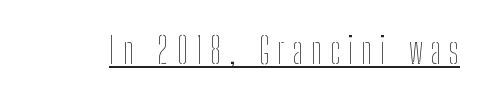
Q: Is the text bold? A: No.
Q: Is the text italic (slanted)? A: No, it is upright.
Q: Is the text underlined? A: Yes.
Q: Is the spacing between letters normal or unusually wide? A: Unusually wide.
Q: Width (condensed, normal, or wide)? A: Condensed.
Q: Stroke contrast? A: Low.
Q: x-height? A: Medium.
Q: Monospaced? A: No.
